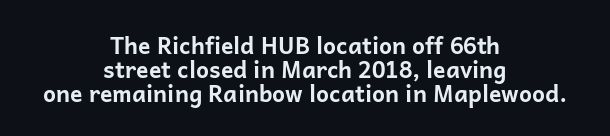
The lines are packed closely together with very little leading. Look at the tracking — it's just the regular setting, nothing added. The lines are quadded center. The rendering uses a bold face; every stroke is thick and dark. Honestly, there is no underline to notice here at all.
